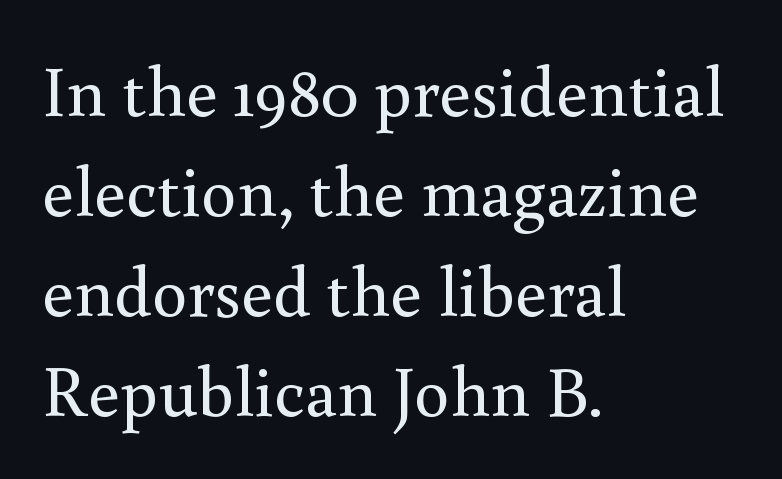
The image shows 71 px regular-weight serif type, upright; set left-aligned, normal line spacing (1.41x), normal letter spacing, not underlined; medium stroke contrast and a small x-height.
